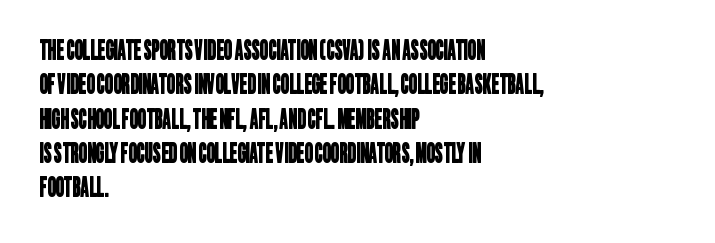
The image shows 26 px text type; set left-aligned, normal line spacing (1.32x), normal letter spacing, not underlined.
